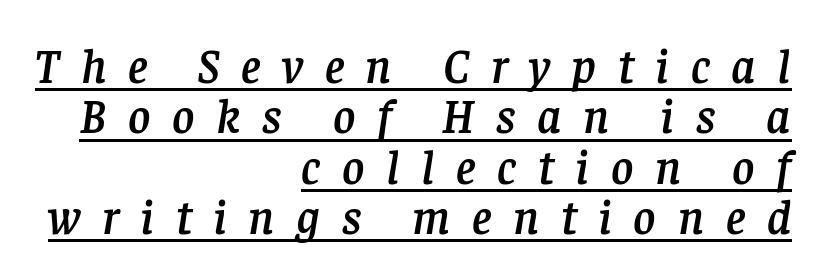
The image shows 48 px serif type, italic (leaning right); set right-aligned, tight line spacing (1.05x), unusually wide letter spacing (+0.45 em), underlined; low stroke contrast and a large x-height.
